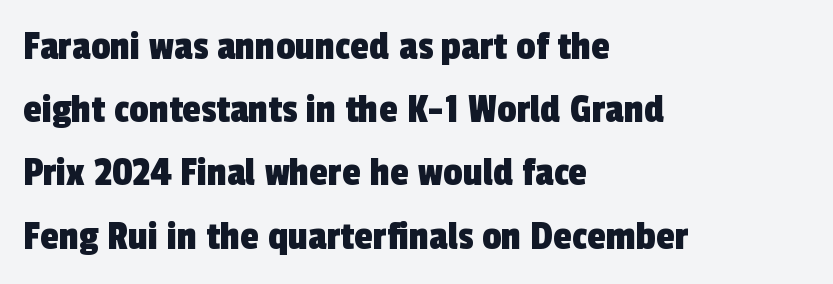
The words here are not underlined. The space between consecutive lines is moderate. The face used here is rendered with its standard letterfit. A classic flush-left, rag-right setting is used for this passage.
